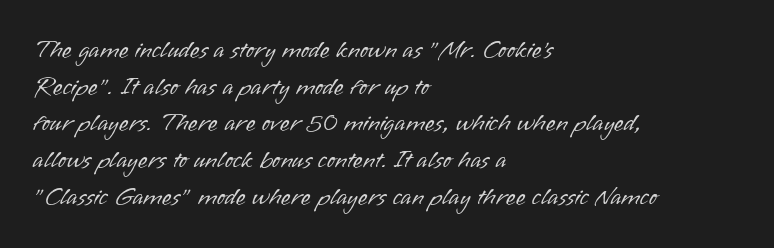
The image shows 25 px text type; set left-aligned, normal line spacing (1.47x), normal letter spacing, not underlined.
